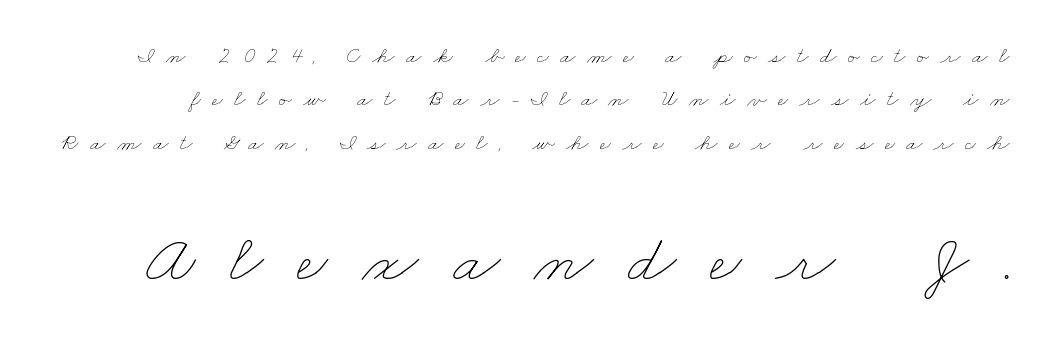
{"bold": "no", "weight": "thin", "width": "wide", "stroke_contrast": "low", "x_height": "small", "monospaced": "no", "underline": "no", "line_spacing_ratio": 1.89, "letter_spacing": "wide", "letter_spacing_em": 0.49, "larger_block": "second", "size_ratio": 3.0, "glyph_px": 69}
